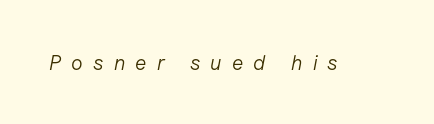
Q: Is the text bold? A: No.
Q: Is the text italic (slanted)? A: Yes, it leans right by about 11 degrees.
Q: Is the text underlined? A: No.
Q: Is the spacing between letters normal or unusually wide? A: Unusually wide.
